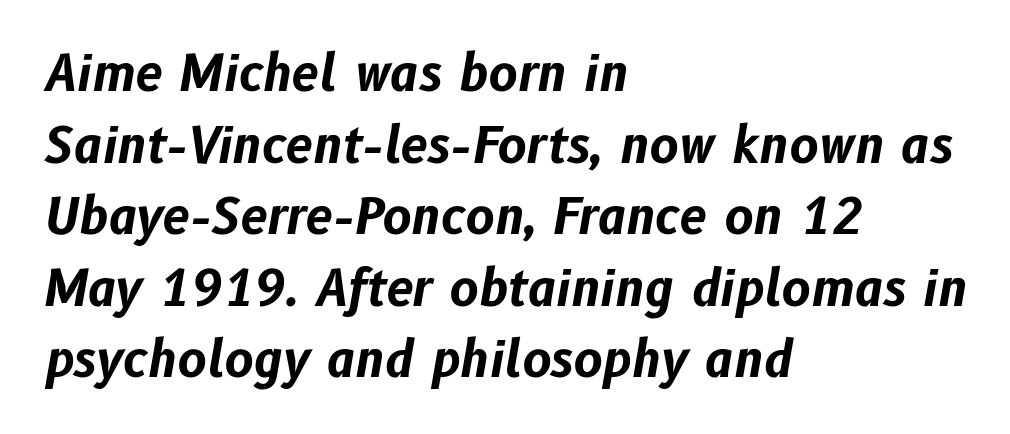
Here the glyphs are tracked normally, forming tight word shapes. The words here are not underlined. Left-aligned paragraph, ragged on the right. How heavy is the stroke? Heavy — this is a bold. Quick note: interline space is typical. The lettering tilts uniformly, giving the passage an italic look.
